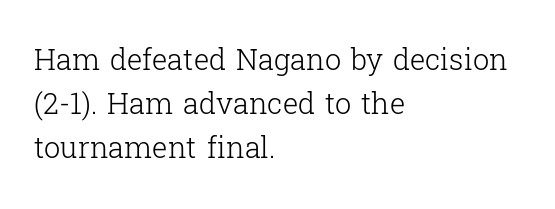
The image shows 29 px light serif type, upright; set left-aligned, normal line spacing (1.51x), normal letter spacing, not underlined; low stroke contrast and a medium x-height.
